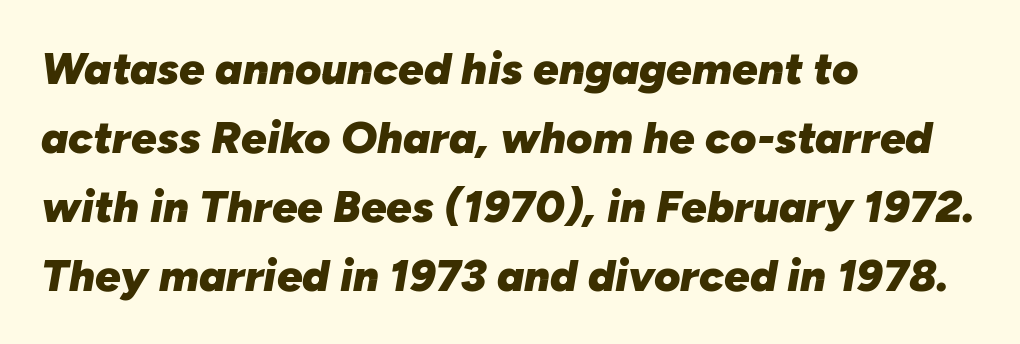
{"italic": "yes", "lean": "right", "slant_degrees": 10, "bold": "yes", "weight": "heavy", "width": "normal", "stroke_contrast": "low", "x_height": "medium", "monospaced": "no", "underline": "no", "align": "left", "line_spacing": "normal", "line_spacing_ratio": 1.53, "letter_spacing": "normal", "letter_spacing_em": 0.0, "glyph_px": 45}
